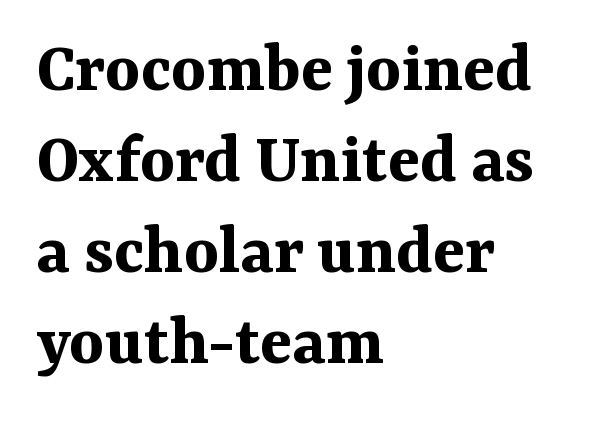
The image shows 74 px bold serif type, upright; set left-aligned, line spacing 1.23x, normal letter spacing, not underlined; medium stroke contrast and a medium x-height.
